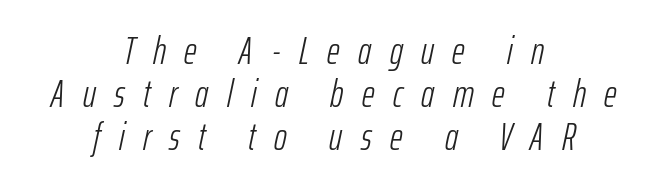
This sample has the flowing, uneven cadence of proportional lettering. Posture: slanted. Whoever set this chose condensed vertical rhythm over breathing room. Bare-footed words on every line. These glyphs show unthickened strokes, regular width or finer.
